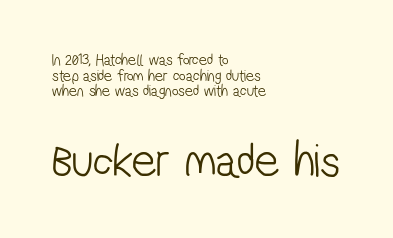
Here the designer chose a conventional face with non-uniform glyph widths. Larger block? The one below; the one above is distinctly smaller. You could call the tracking neutral — neither tight nor loose. Is this a sans? Yes — the strokes have no serifs. This reads as an unemphasized weight, regular at the heaviest.
